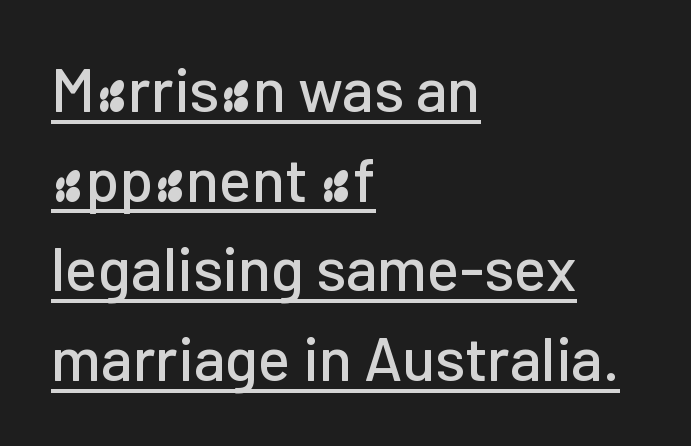
{"serif": "no", "italic": "no", "width": "normal", "stroke_contrast": "low", "x_height": "medium", "monospaced": "no", "underline": "yes", "align": "left", "line_spacing": "normal", "line_spacing_ratio": 1.47, "letter_spacing": "normal", "letter_spacing_em": 0.0, "glyph_px": 61}
